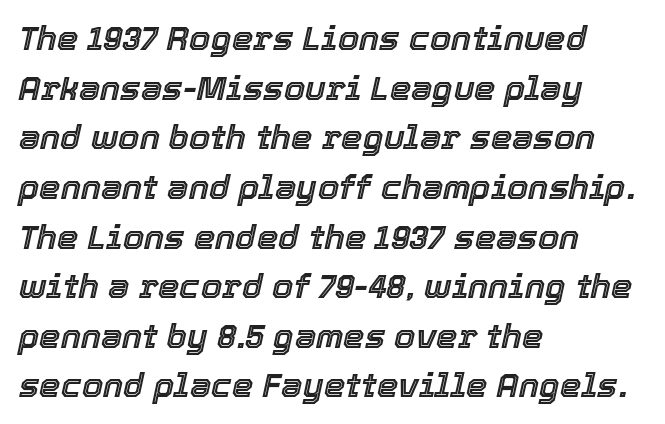
Compared with typical paragraphs, the rows here are spaced about the same. These lines are rendered in a variable-pitch font. You could call the tracking neutral — neither tight nor loose. Compared with a centered layout, this one pins lines to the left instead. Type without underlining.
